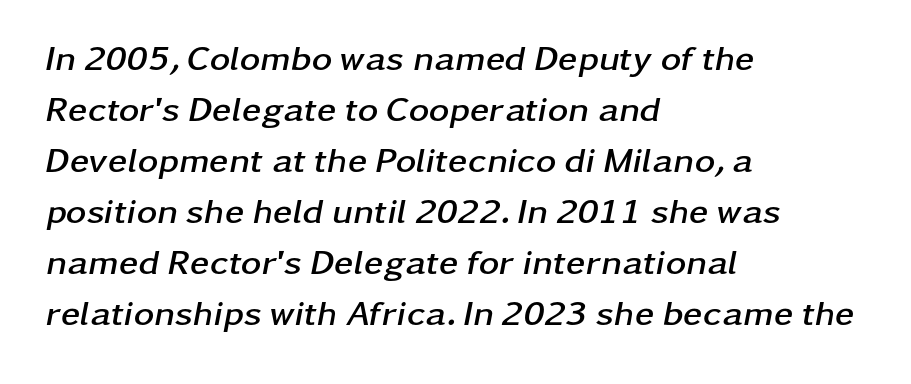
Between one letter and the next there's only the usual sliver of space. Proportional: the letters do not fall into vertical columns. A bare baseline throughout the passage. A normal amount of white space separates one row of letters from the next.
